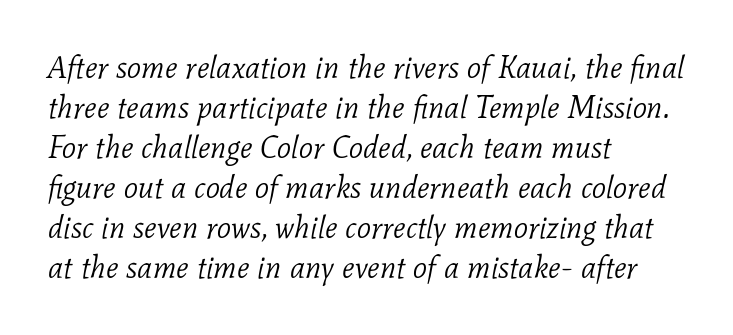
The image shows 31 px light serif type, italic (leaning right); set left-aligned, normal line spacing (1.29x), normal letter spacing, not underlined; low stroke contrast and a medium x-height.
